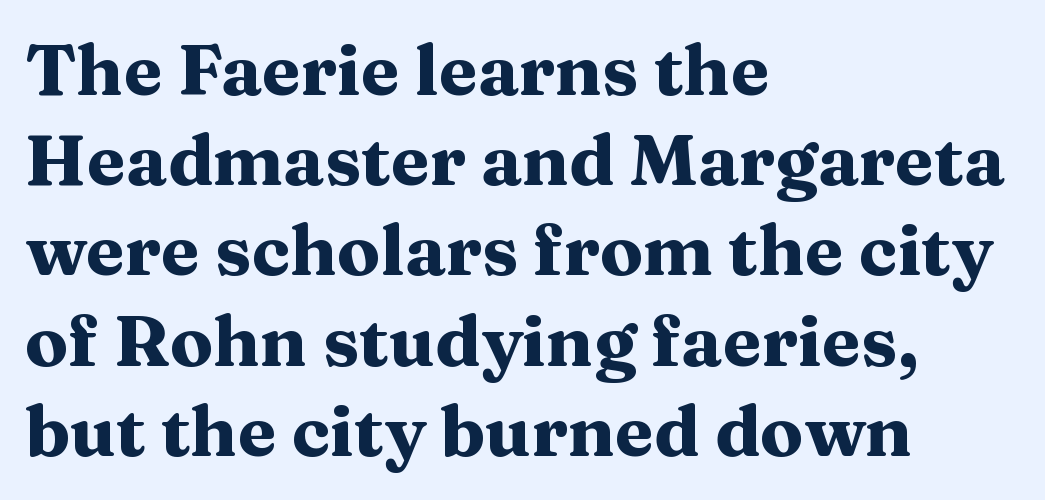
Q: Is the text bold? A: Yes.
Q: Is the text italic (slanted)? A: No, it is upright.
Q: Is the typeface a serif or a sans-serif typeface? A: Serif.
Q: Is the text underlined? A: No.
Q: How is the paragraph aligned? A: Left-aligned.
Q: Is the spacing between letters normal or unusually wide? A: Normal.
Q: Is the spacing between lines tight, normal or loose? A: Normal.
Q: Width (condensed, normal, or wide)? A: Wide.
Q: Stroke contrast? A: Medium.
Q: x-height? A: Medium.
Q: Monospaced? A: No.
